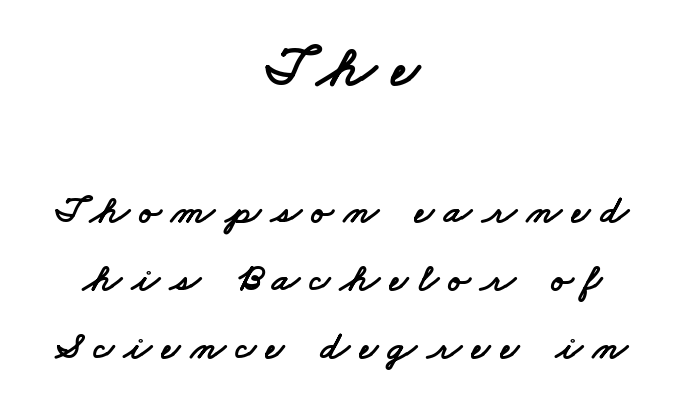
The image shows 60 px wide sans-serif type; set centered, line spacing 1.71x, unusually wide letter spacing (+0.26 em), not underlined; the first (top) block is 1.5x larger; low stroke contrast and a small x-height.
